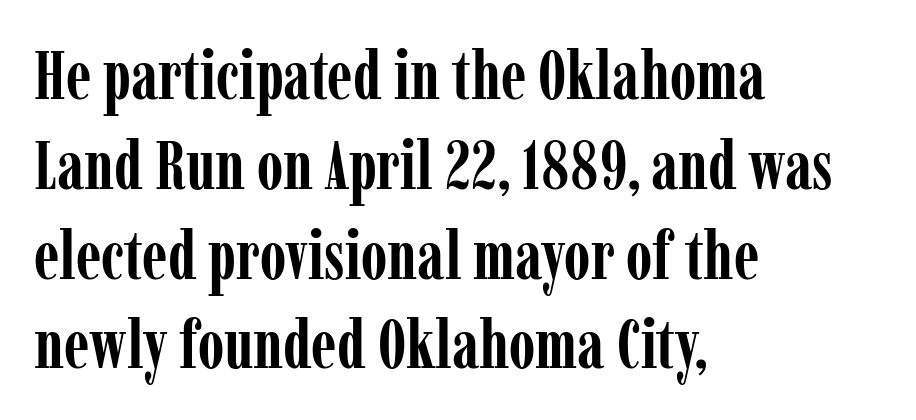
The image shows 68 px semibold, condensed serif type, upright; set left-aligned, normal line spacing (1.32x), normal letter spacing, not underlined; low stroke contrast and a medium x-height.
